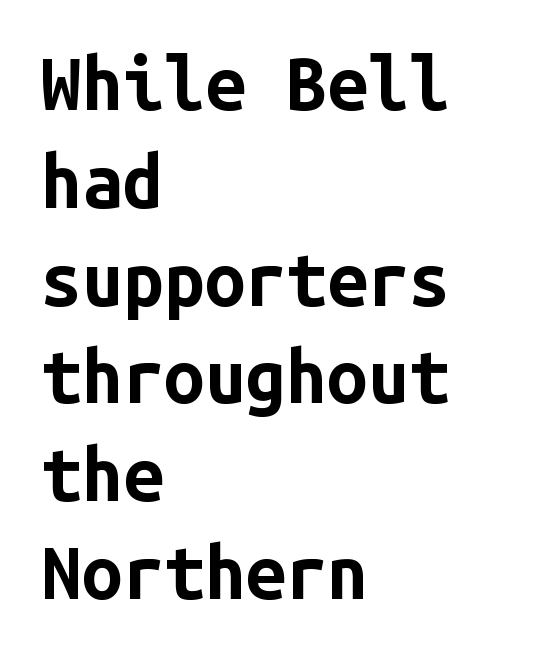
{"serif": "no", "italic": "no", "bold": "yes", "weight": "bold", "width": "normal", "stroke_contrast": "low", "x_height": "medium", "monospaced": "yes", "underline": "no", "align": "left", "line_spacing": "normal", "line_spacing_ratio": 1.34, "letter_spacing": "normal", "letter_spacing_em": 0.0, "glyph_px": 73}
